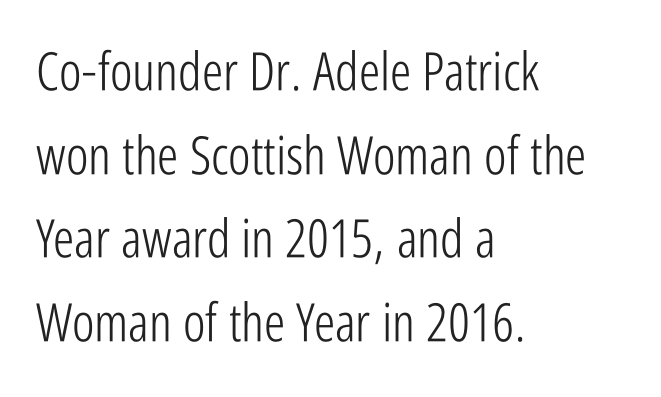
The letters stand straight up with perfectly vertical stems. Words appear dense and cohesive because spacing is normal. Think of a printed novel: that variable character pitch is what you see here. Stems and bowls with no extra thickness — not bold. Nothing sits at the stroke ends, so this counts as sans-serif.
